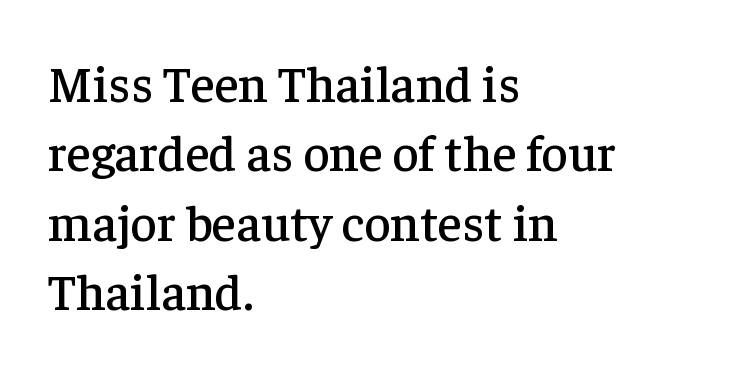
Q: Is the text italic (slanted)? A: No, it is upright.
Q: Is the typeface a serif or a sans-serif typeface? A: Serif.
Q: Is the text underlined? A: No.
Q: How is the paragraph aligned? A: Left-aligned.
Q: Is the spacing between letters normal or unusually wide? A: Normal.
Q: Is the spacing between lines tight, normal or loose? A: Normal.
Q: Width (condensed, normal, or wide)? A: Normal.
Q: Stroke contrast? A: Low.
Q: x-height? A: Medium.
Q: Monospaced? A: No.
